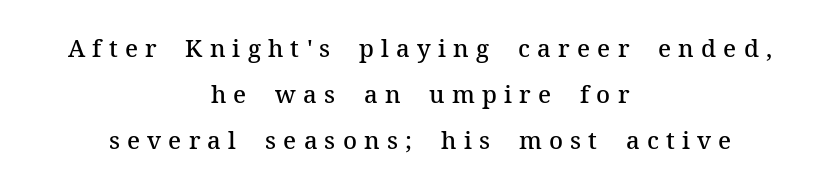
Q: Is the text bold? A: Semi-bold.
Q: Is the text italic (slanted)? A: No, it is upright.
Q: Is the text underlined? A: No.
Q: How is the paragraph aligned? A: Centered.
Q: Is the spacing between letters normal or unusually wide? A: Unusually wide.
Q: Is the spacing between lines tight, normal or loose? A: Loose.
